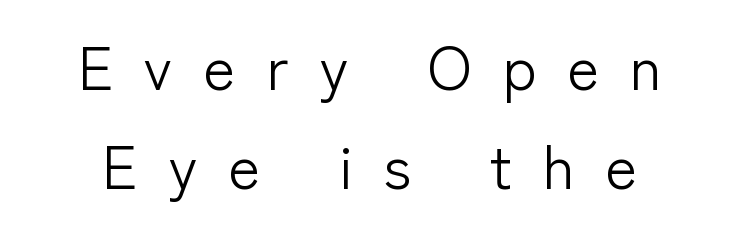
The image shows 61 px light sans-serif type, upright; set centered, normal line spacing (1.63x), unusually wide letter spacing (+0.5 em), not underlined; low stroke contrast and a medium x-height.
